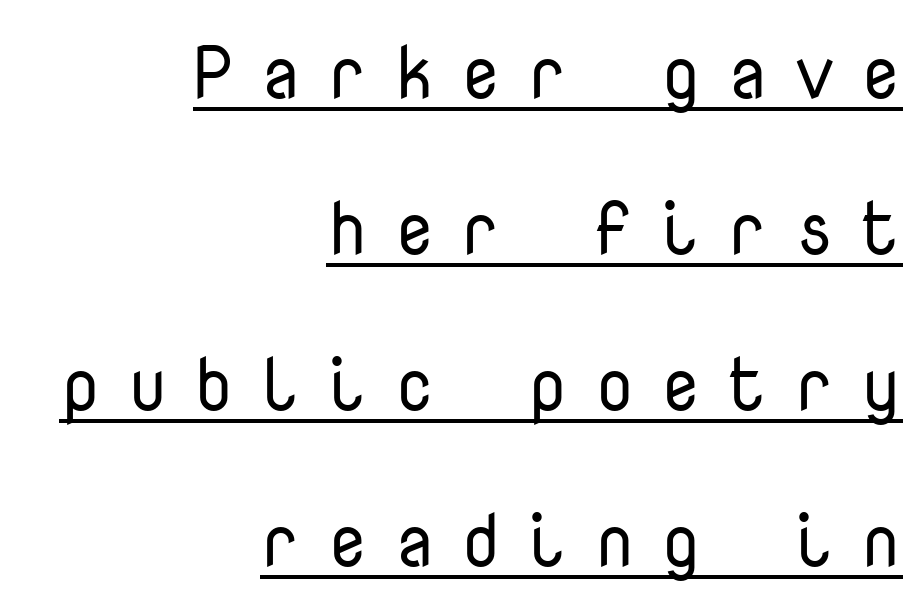
Q: Is the text bold? A: No.
Q: Is the text italic (slanted)? A: No, it is upright.
Q: Is the typeface a serif or a sans-serif typeface? A: Sans-serif.
Q: Is the text underlined? A: Yes.
Q: How is the paragraph aligned? A: Right-aligned.
Q: Is the spacing between letters normal or unusually wide? A: Unusually wide.
Q: Is the spacing between lines tight, normal or loose? A: Loose.
Q: Width (condensed, normal, or wide)? A: Normal.
Q: Stroke contrast? A: Low.
Q: x-height? A: Medium.
Q: Monospaced? A: Yes.
